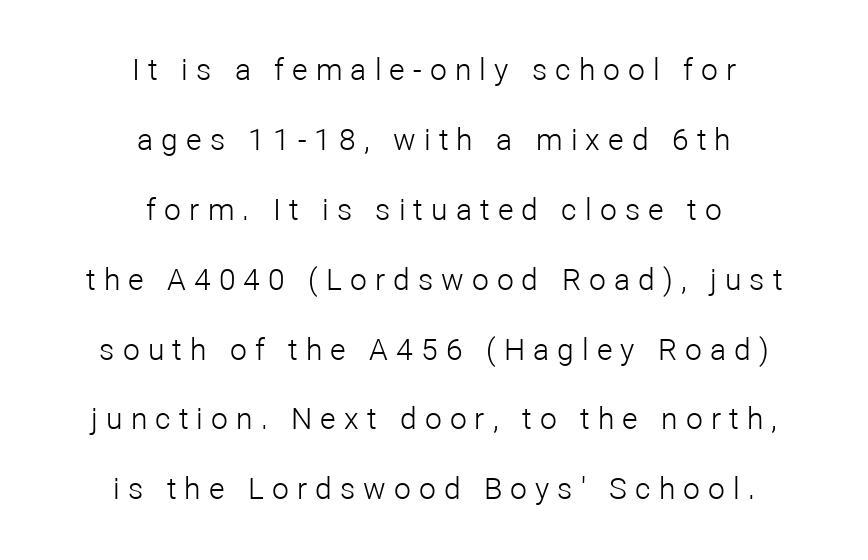
The image shows 30 px light sans-serif type, upright; set centered, loose line spacing (2.33x), unusually wide letter spacing (+0.27 em), not underlined; low stroke contrast and a medium x-height.
